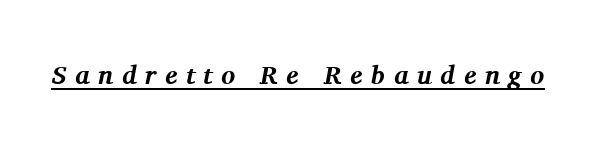
Yep, that's italic — everything's leaning. The glyphs have the mass of a bold cut. The specimen includes a rule beneath the text block's lines. Words appear elongated and porous because spacing is wide.
